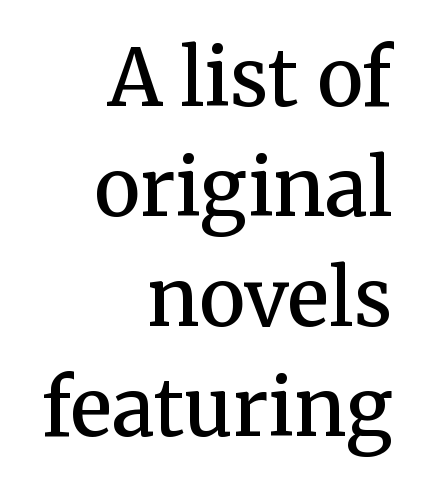
{"serif": "yes", "italic": "no", "bold": "semi", "weight": "semibold", "width": "normal", "stroke_contrast": "medium", "x_height": "medium", "monospaced": "no", "underline": "no", "align": "right", "line_spacing": "normal", "line_spacing_ratio": 1.41, "letter_spacing": "normal", "letter_spacing_em": 0.0, "glyph_px": 78}
